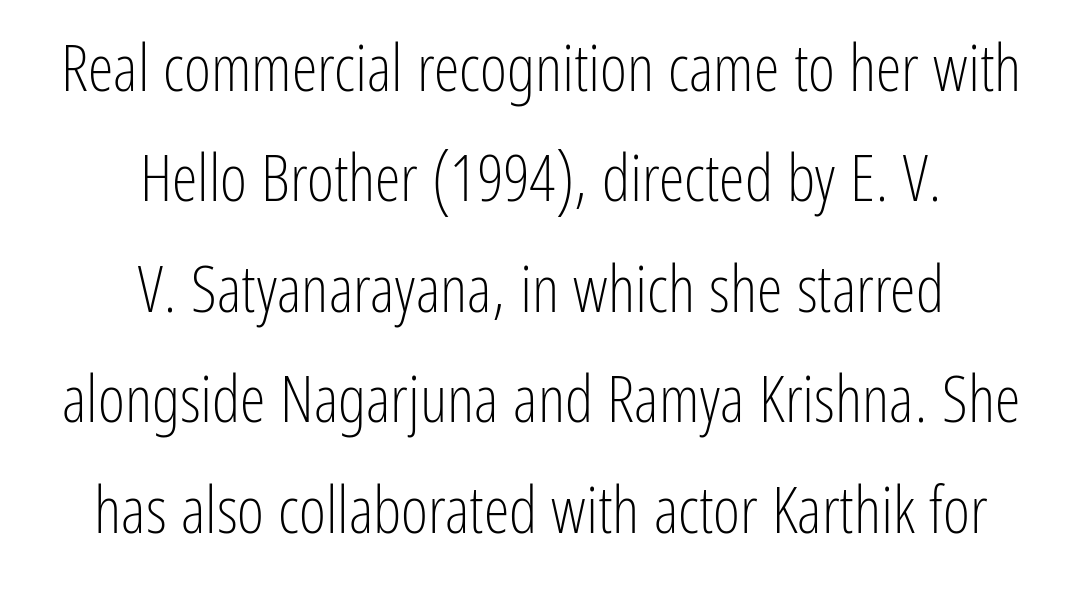
Bare-footed words on every line. One-word summary of the alignment: center. The letters stand upright; this is a roman face. The space between consecutive lines is moderate.
